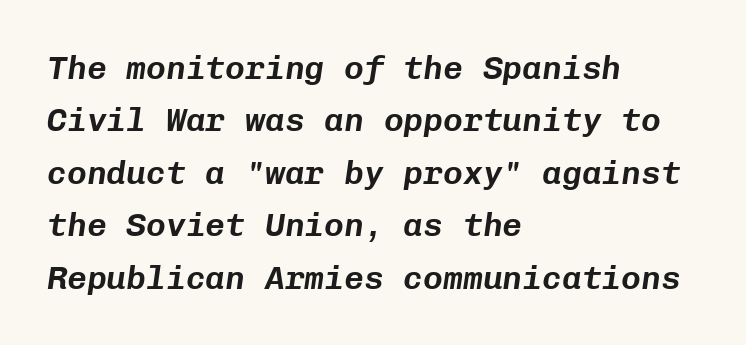
{"italic": "yes", "lean": "right", "slant_degrees": 8, "width": "normal", "stroke_contrast": "low", "x_height": "medium", "monospaced": "yes", "underline": "no", "align": "left", "line_spacing": "normal", "line_spacing_ratio": 1.59, "letter_spacing": "normal", "letter_spacing_em": 0.0, "glyph_px": 33}
